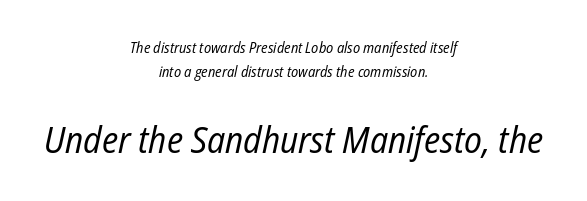
The image shows 37 px regular-weight, condensed type, italic (leaning right); set centered, normal line spacing (1.59x), normal letter spacing, not underlined; the second (bottom) block is 2.47x larger; low stroke contrast and a medium x-height.
